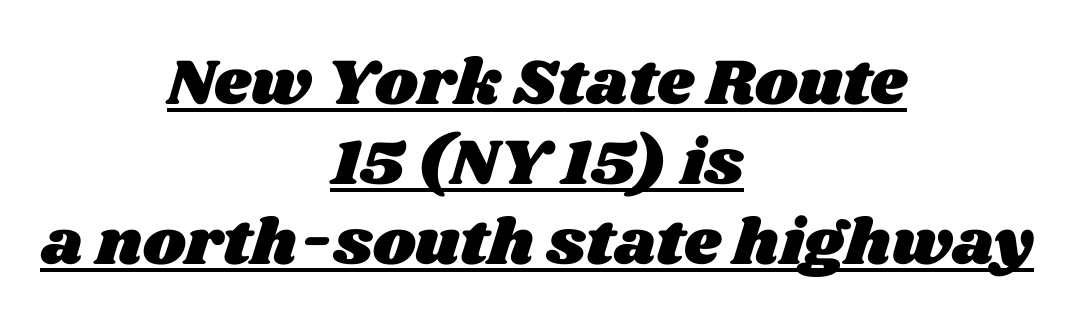
Decoration check: the copy is underlined. One-word summary of the alignment: center. Observe the ordinary spacing: letters are neighbours, not strangers. These lines are rendered in a variable-pitch font.
